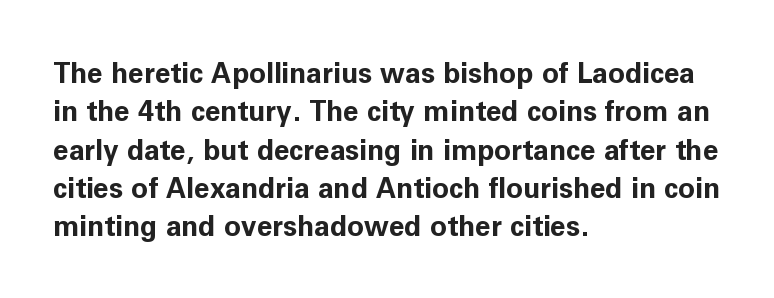
Q: Is the text bold? A: Yes.
Q: Is the text italic (slanted)? A: No, it is upright.
Q: Is the typeface a serif or a sans-serif typeface? A: Sans-serif.
Q: Is the text underlined? A: No.
Q: How is the paragraph aligned? A: Left-aligned.
Q: Is the spacing between letters normal or unusually wide? A: Normal.
Q: Is the spacing between lines tight, normal or loose? A: Normal.
Q: Width (condensed, normal, or wide)? A: Normal.
Q: Stroke contrast? A: Low.
Q: x-height? A: Medium.
Q: Monospaced? A: No.
